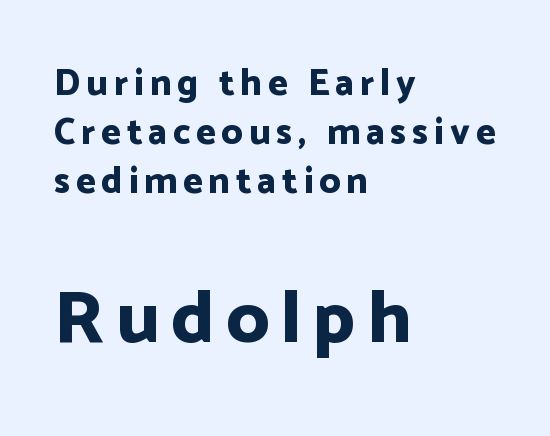
{"serif": "no", "italic": "no", "bold": "yes", "weight": "bold", "width": "normal", "stroke_contrast": "low", "x_height": "medium", "monospaced": "no", "underline": "no", "align": "left", "line_spacing": "normal", "line_spacing_ratio": 1.32, "larger_block": "second", "size_ratio": 2.0, "glyph_px": 74}
